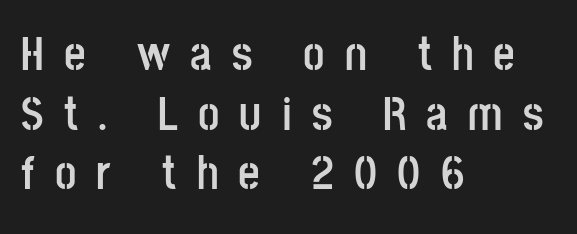
{"serif": "no", "italic": "no", "bold": "yes", "weight": "semibold", "width": "condensed", "stroke_contrast": "low", "x_height": "large", "monospaced": "no", "underline": "no", "align": "left", "line_spacing": "normal", "line_spacing_ratio": 1.27, "letter_spacing": "wide", "letter_spacing_em": 0.43, "glyph_px": 47}
